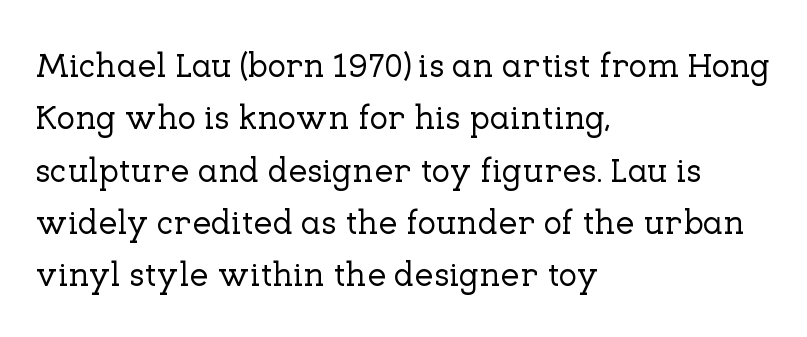
Baseline-to-baseline distance is the conventional proportion of letter height. Proportional: the letters do not fall into vertical columns. When letters stand straight like this, we call the style roman or upright. Classification — serif.
